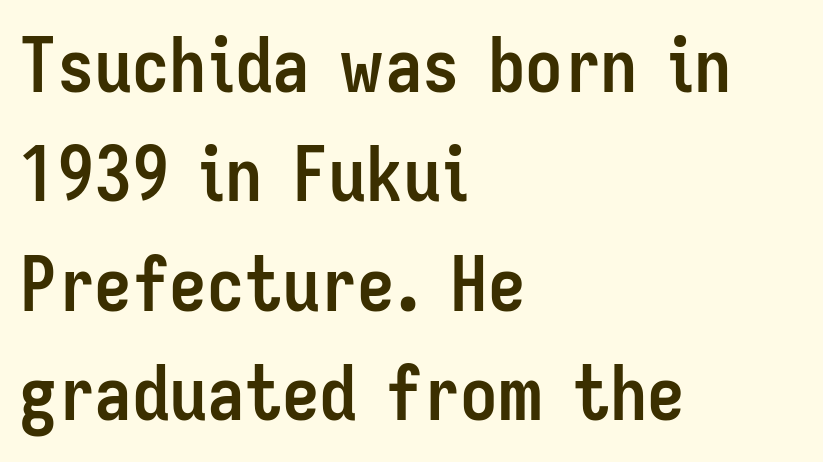
{"serif": "no", "italic": "no", "bold": "yes", "weight": "semibold", "width": "condensed", "stroke_contrast": "low", "x_height": "medium", "monospaced": "no", "underline": "no", "align": "left", "line_spacing": "normal", "line_spacing_ratio": 1.46, "letter_spacing": "normal", "letter_spacing_em": 0.0, "glyph_px": 75}
